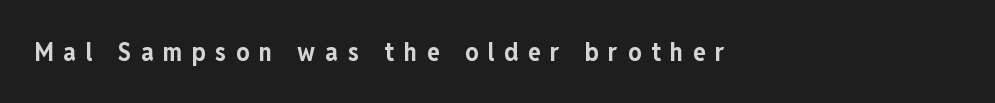
{"italic": "no", "bold": "yes", "underline": "no", "align": "left", "letter_spacing": "wide", "letter_spacing_em": 0.37, "glyph_px": 26}
